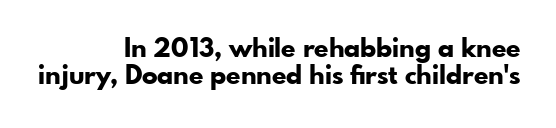
{"italic": "no", "bold": "yes", "underline": "no", "align": "right", "line_spacing": "tight", "line_spacing_ratio": 1.05, "letter_spacing": "normal", "letter_spacing_em": 0.0, "glyph_px": 26}
